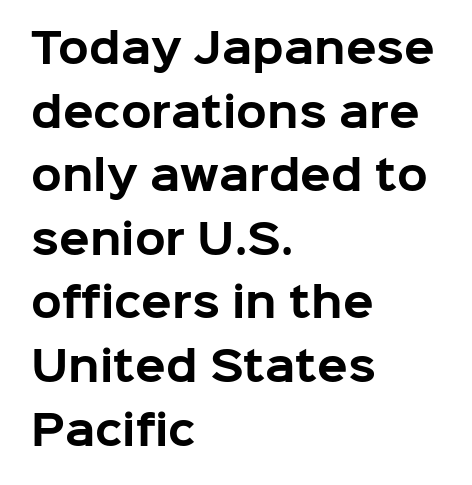
Decoration check: the copy has no underline. The sample has been set heavy, in full bold. Letter spacing: default. Upright lettering throughout.
